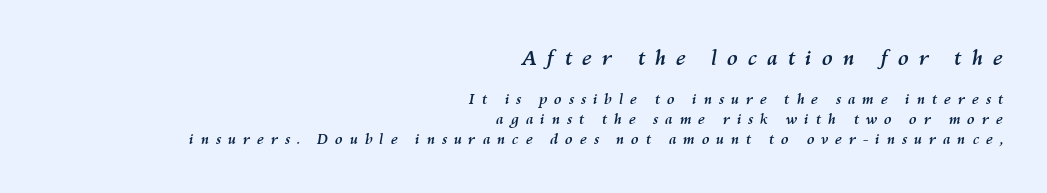
Q: Is the text bold? A: Yes.
Q: Is the text italic (slanted)? A: Yes, it leans right by about 10 degrees.
Q: Is the text underlined? A: No.
Q: How is the paragraph aligned? A: Right-aligned.
Q: Is the spacing between letters normal or unusually wide? A: Unusually wide.
Q: Is the spacing between lines tight, normal or loose? A: Normal.
Q: Which block of text is set in a larger size, the first (top) or the second (bottom)? A: The first (top) one.
